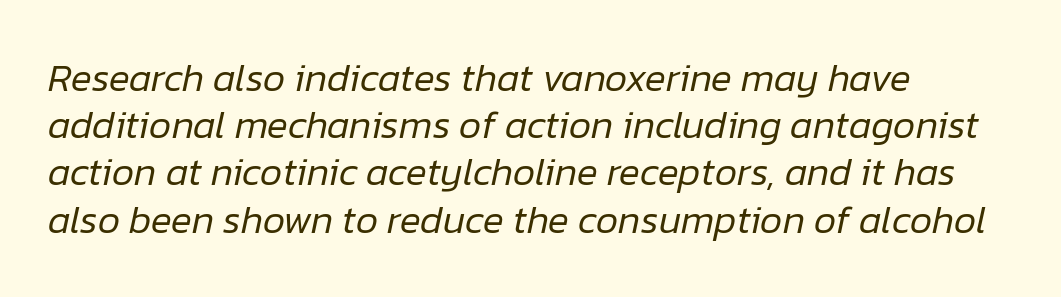
Q: Is the text bold? A: No.
Q: Is the text italic (slanted)? A: Yes, it leans right by about 12 degrees.
Q: Is the text underlined? A: No.
Q: How is the paragraph aligned? A: Left-aligned.
Q: Is the spacing between letters normal or unusually wide? A: Normal.
Q: Width (condensed, normal, or wide)? A: Normal.
Q: Stroke contrast? A: Low.
Q: x-height? A: Medium.
Q: Monospaced? A: No.
